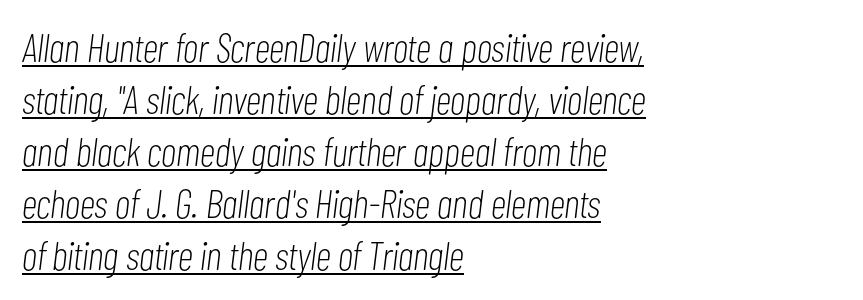
Stems here are at most as thick as an everyday book face. A student would call this left alignment; a typographer would say flush left, rag right. Students, note that the glyphs here touch the page at normal intervals. Each letter keeps its own natural width here, so spacing adapts to shape.
